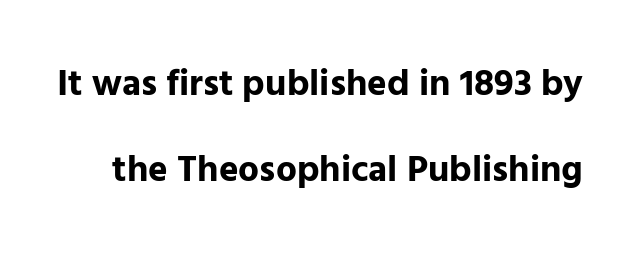
Line spacing here is loose. To sum up the face: it is a sans, with no serifs. The space beneath each line is pristine and unruled. When letters stand straight like this, we call the style roman or upright.
